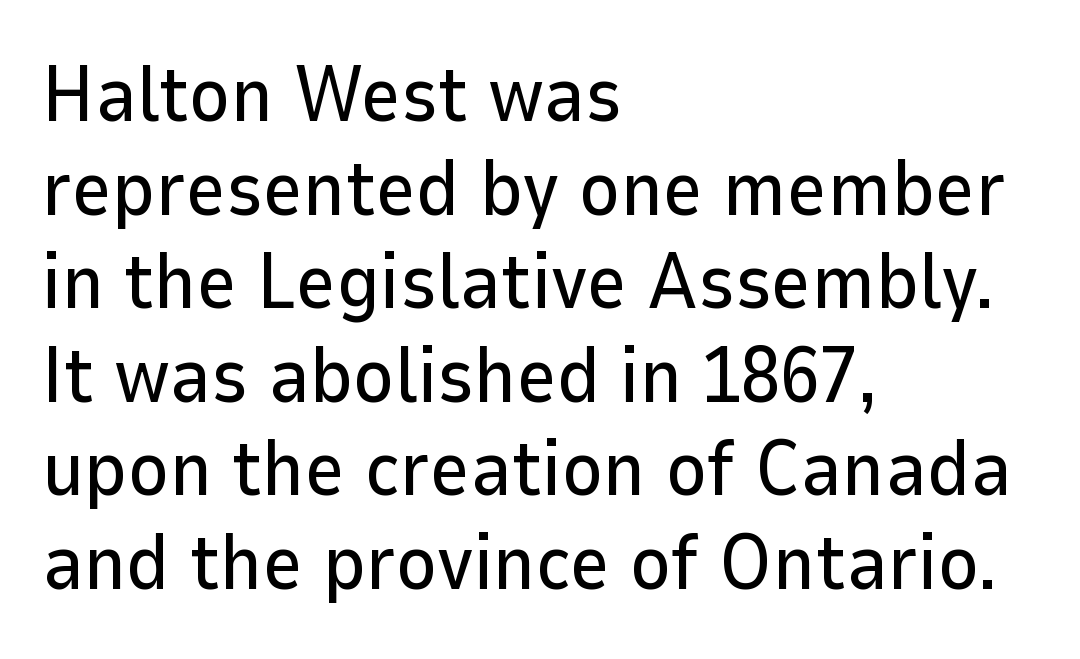
{"serif": "no", "italic": "no", "width": "normal", "stroke_contrast": "low", "x_height": "medium", "monospaced": "no", "underline": "no", "align": "left", "line_spacing_ratio": 1.2, "letter_spacing": "normal", "letter_spacing_em": 0.0, "glyph_px": 78}
